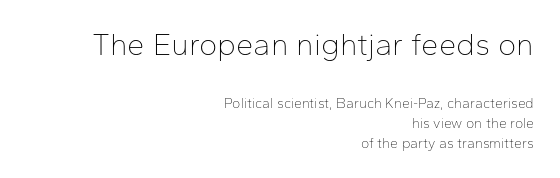
{"serif": "no", "italic": "no", "bold": "no", "weight": "thin", "width": "normal", "stroke_contrast": "low", "x_height": "medium", "monospaced": "no", "underline": "no", "align": "right", "line_spacing": "normal", "line_spacing_ratio": 1.42, "letter_spacing": "normal", "letter_spacing_em": 0.0, "larger_block": "first", "size_ratio": 2.21, "glyph_px": 31}
